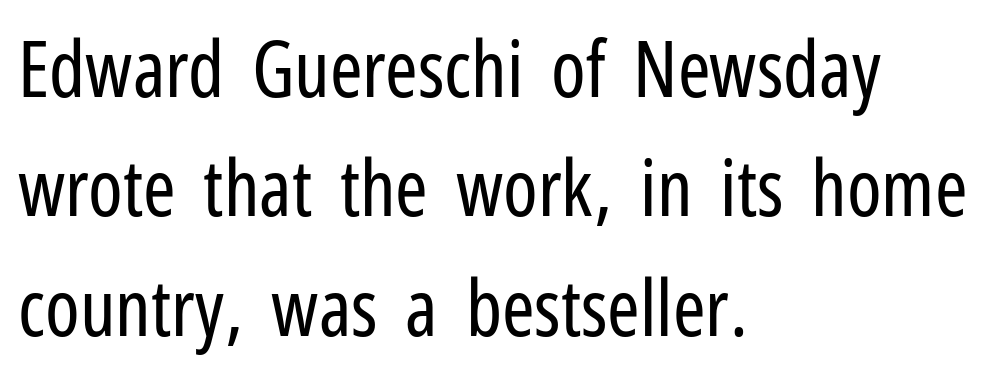
{"serif": "no", "italic": "no", "bold": "no", "weight": "regular", "width": "condensed", "stroke_contrast": "low", "x_height": "medium", "monospaced": "no", "underline": "no", "align": "left", "line_spacing": "normal", "line_spacing_ratio": 1.53, "letter_spacing": "normal", "letter_spacing_em": 0.0, "glyph_px": 78}
